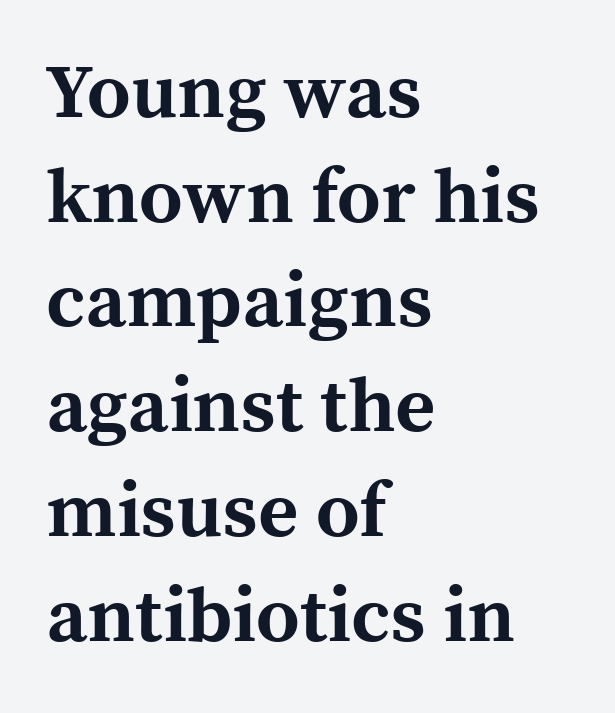
This sample has the flowing, uneven cadence of proportional lettering. The baseline area is clear. The face used here is rendered with its standard letterfit. Does the lettering tilt? It doesn't — this is upright. Left-aligned paragraph, ragged on the right.
